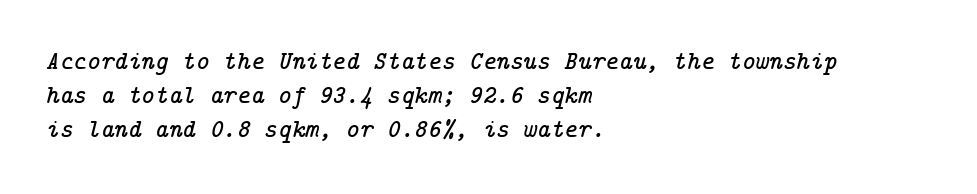
{"italic": "yes", "lean": "right", "slant_degrees": 14, "underline": "no", "align": "left", "line_spacing": "normal", "line_spacing_ratio": 1.3, "letter_spacing": "normal", "letter_spacing_em": 0.0, "glyph_px": 26}
